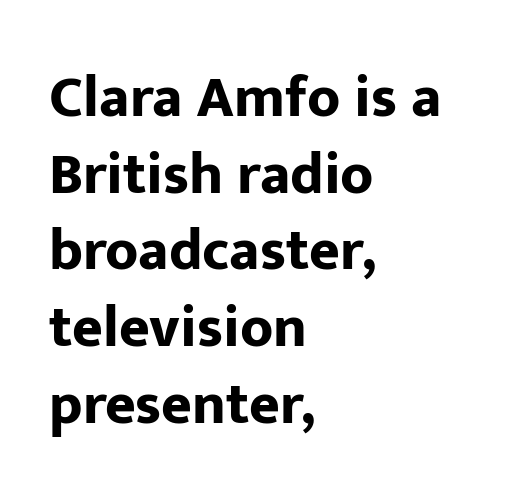
The image shows 59 px bold sans-serif type, upright; set left-aligned, normal line spacing (1.3x), normal letter spacing, not underlined; low stroke contrast and a medium x-height.
